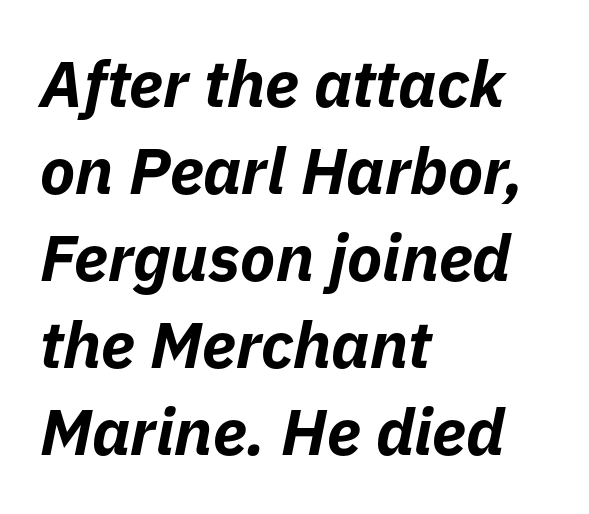
A clean baseline with only descenders dipping below it. Visually the block forms a straight wall on the left and a jagged coastline on the right. A typesetter would call this proportional, since set widths differ per character. The glyphs look as if they've been sheared to an angle. This rendering leaves character spacing at its baseline value.
